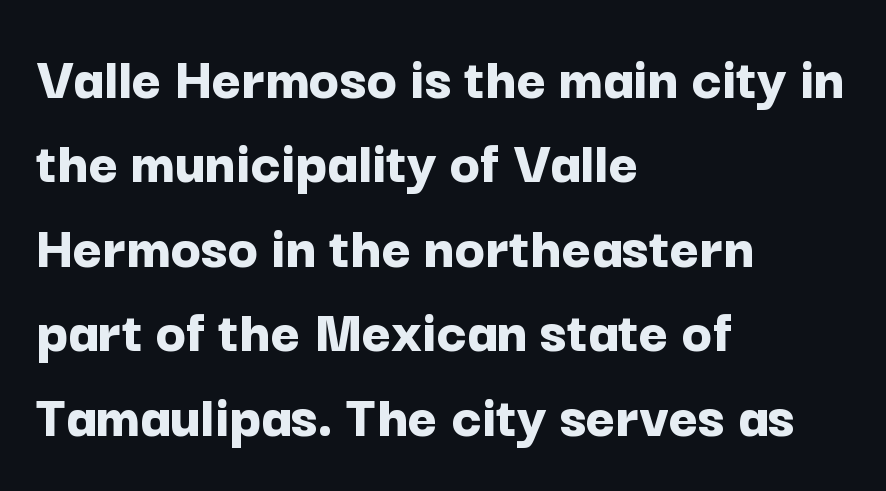
The image shows 63 px bold sans-serif type, upright; set left-aligned, normal line spacing (1.34x), normal letter spacing, not underlined; low stroke contrast and a medium x-height.
